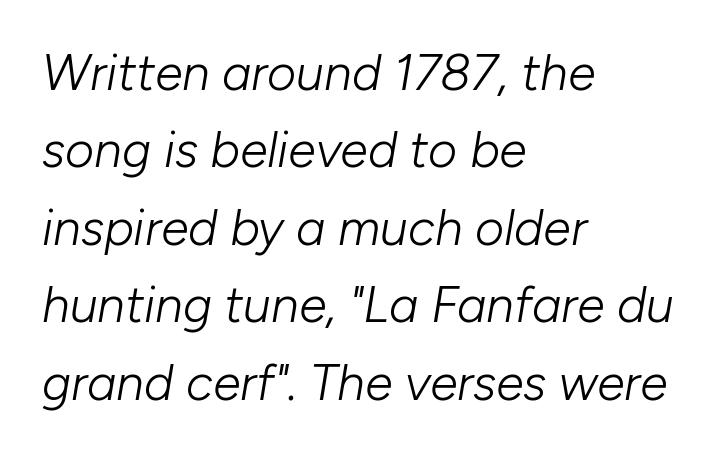
{"italic": "yes", "lean": "right", "slant_degrees": 10, "bold": "no", "weight": "light", "width": "normal", "stroke_contrast": "low", "x_height": "medium", "monospaced": "no", "underline": "no", "align": "left", "line_spacing": "normal", "line_spacing_ratio": 1.55, "letter_spacing": "normal", "letter_spacing_em": 0.0, "glyph_px": 50}
